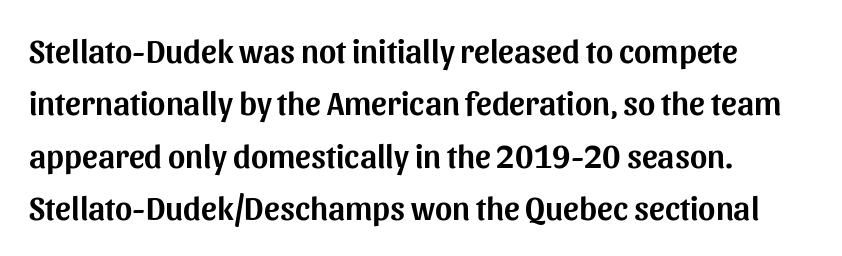
Q: Is the text italic (slanted)? A: No, it is upright.
Q: Is the typeface a serif or a sans-serif typeface? A: Sans-serif.
Q: Is the text underlined? A: No.
Q: How is the paragraph aligned? A: Left-aligned.
Q: Is the spacing between letters normal or unusually wide? A: Normal.
Q: Is the spacing between lines tight, normal or loose? A: Normal.
Q: Width (condensed, normal, or wide)? A: Normal.
Q: Stroke contrast? A: Medium.
Q: x-height? A: Medium.
Q: Monospaced? A: No.
